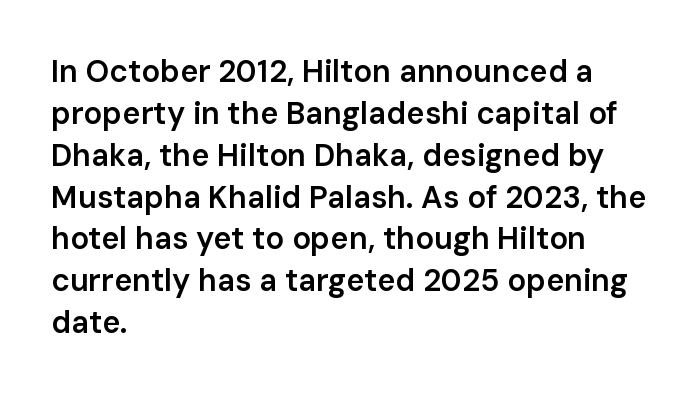
Q: Is the text bold? A: Semi-bold.
Q: Is the text italic (slanted)? A: No, it is upright.
Q: Is the typeface a serif or a sans-serif typeface? A: Sans-serif.
Q: Is the text underlined? A: No.
Q: How is the paragraph aligned? A: Left-aligned.
Q: Is the spacing between letters normal or unusually wide? A: Normal.
Q: Is the spacing between lines tight, normal or loose? A: Normal.
Q: Width (condensed, normal, or wide)? A: Normal.
Q: Stroke contrast? A: Low.
Q: x-height? A: Medium.
Q: Monospaced? A: No.
